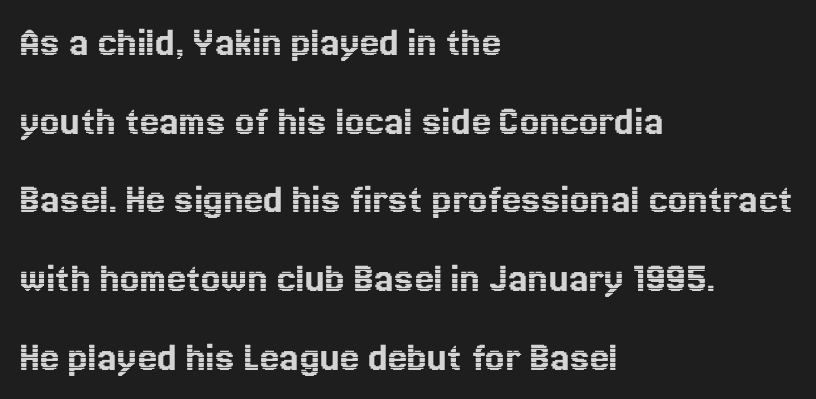
Q: Is the text italic (slanted)? A: No, it is upright.
Q: Is the text underlined? A: No.
Q: How is the paragraph aligned? A: Left-aligned.
Q: Is the spacing between letters normal or unusually wide? A: Normal.
Q: Width (condensed, normal, or wide)? A: Normal.
Q: x-height? A: Medium.
Q: Monospaced? A: No.
